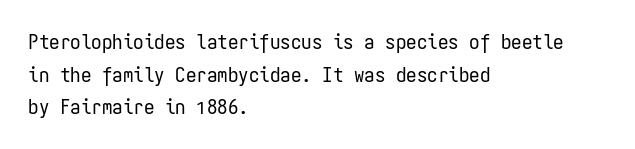
{"italic": "no", "bold": "no", "underline": "no", "align": "left", "line_spacing": "normal", "line_spacing_ratio": 1.55, "letter_spacing": "normal", "letter_spacing_em": 0.0, "glyph_px": 21}
